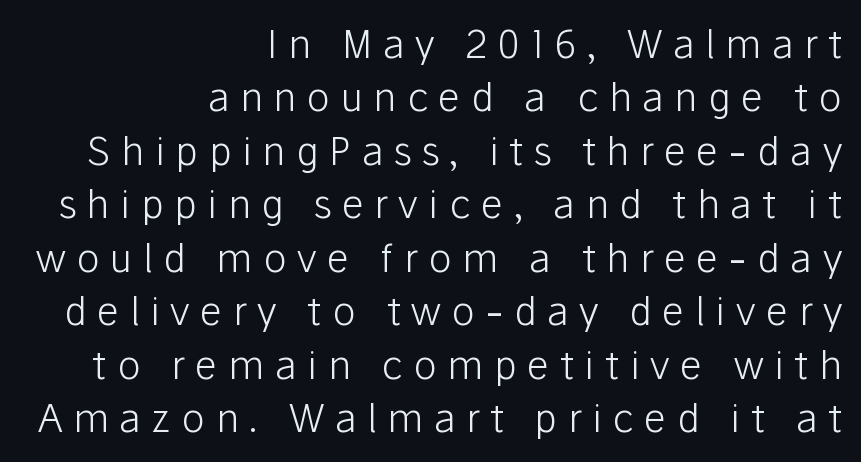
{"serif": "no", "italic": "no", "bold": "no", "weight": "light", "width": "normal", "stroke_contrast": "low", "x_height": "medium", "monospaced": "no", "underline": "no", "align": "right", "line_spacing": "normal", "line_spacing_ratio": 1.37, "letter_spacing": "wide", "letter_spacing_em": 0.27, "glyph_px": 39}
